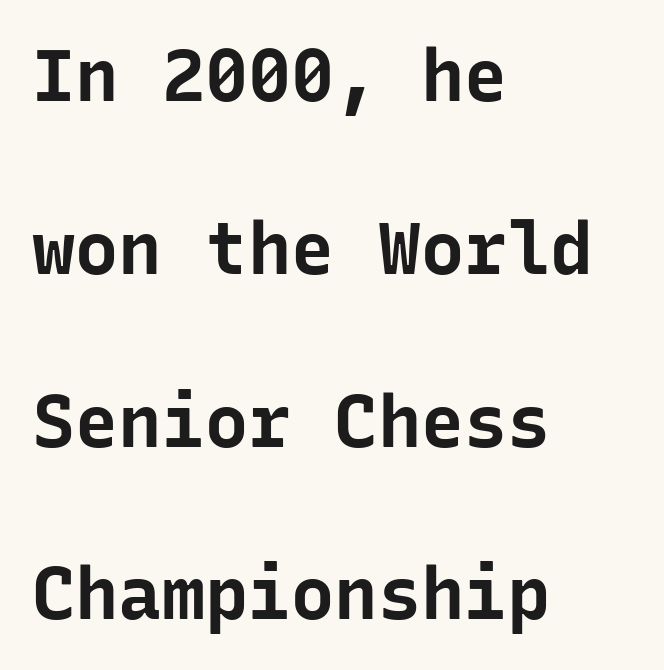
The image shows 72 px bold sans-serif type, upright, monospaced; set left-aligned, loose line spacing (2.4x), normal letter spacing, not underlined; low stroke contrast and a medium x-height.
